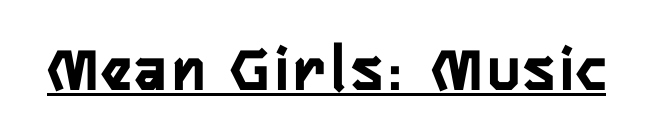
Do the characters align in a grid? No, the font is proportional. This is roman type, the default non-slanted kind. These lines carry a lot of weight — the face is fully bold. The rendering uses the underline text-decoration. Nothing sits at the stroke ends, so this counts as sans-serif.
